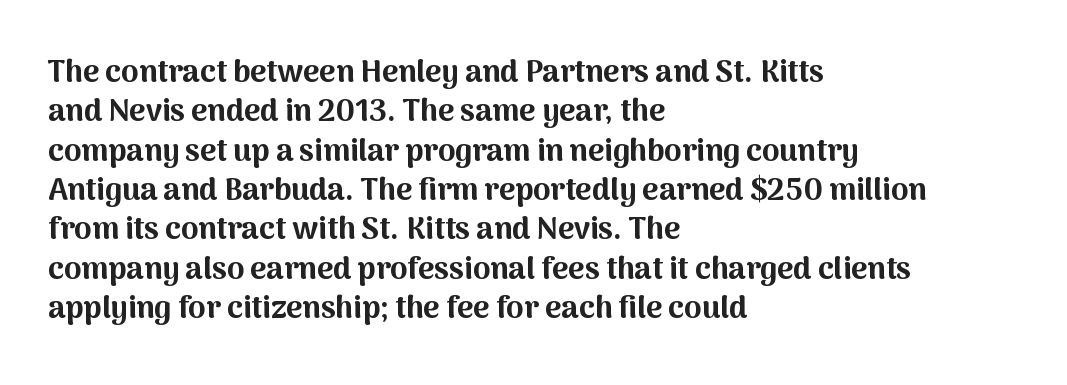
The image shows 31 px bold sans-serif type, upright; set left-aligned, normal line spacing (1.27x), normal letter spacing, not underlined; medium stroke contrast and a medium x-height.
